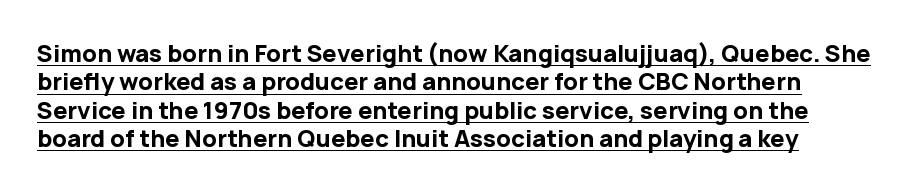
{"italic": "no", "bold": "yes", "underline": "yes", "line_spacing_ratio": 1.23, "letter_spacing": "normal", "letter_spacing_em": 0.0, "glyph_px": 23}
